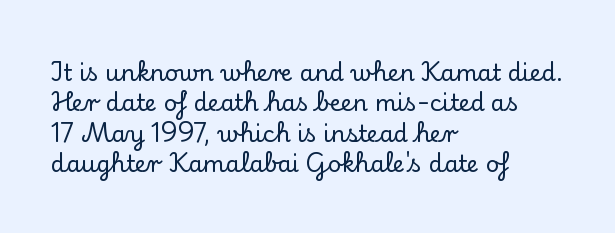
The image shows 23 px text type, upright; set left-aligned, normal line spacing (1.32x), normal letter spacing, not underlined.
